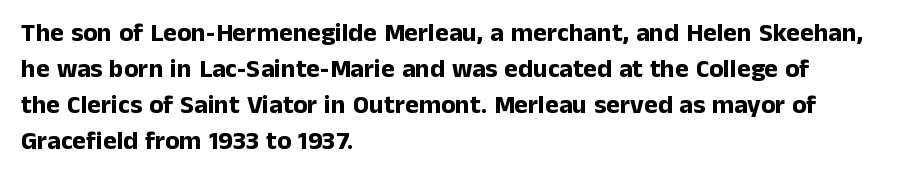
Clear beneath every line of the passage. The typography opts for an upright posture over an oblique one. Evenly set lines give the paragraph a standard silhouette. Standard letterfit; no display-style spreading of the glyphs. The compositor pushed each line to the left boundary.
